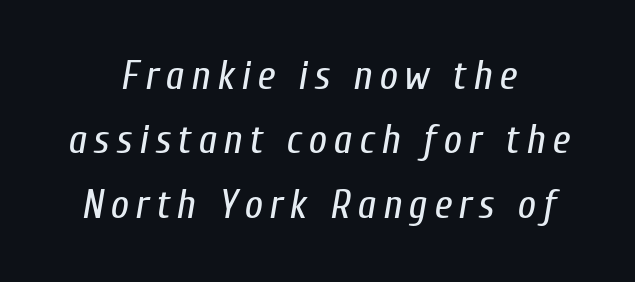
{"italic": "yes", "lean": "right", "slant_degrees": 10, "bold": "no", "weight": "regular", "width": "condensed", "stroke_contrast": "low", "x_height": "medium", "monospaced": "no", "underline": "no", "align": "center", "line_spacing": "normal", "line_spacing_ratio": 1.61, "glyph_px": 40}
